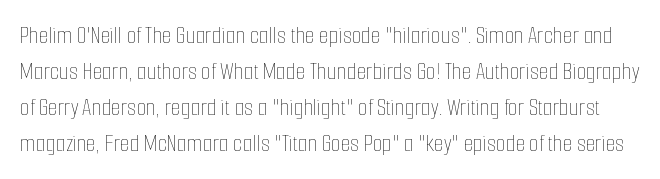
Q: Is the text bold? A: No.
Q: Is the text italic (slanted)? A: No, it is upright.
Q: Is the text underlined? A: No.
Q: Is the spacing between letters normal or unusually wide? A: Normal.
Q: Is the spacing between lines tight, normal or loose? A: Normal.
